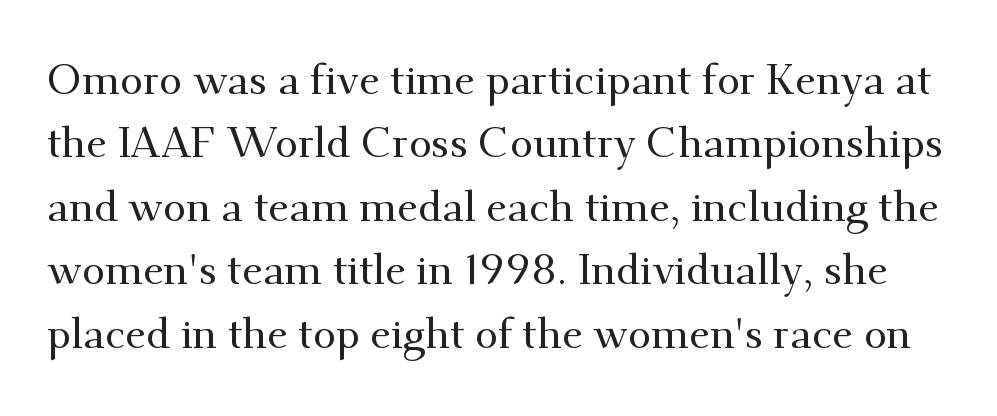
If you drew a line through each stem, it would be perfectly vertical. The area under the type is left untouched. Old-style or modern, the face here clearly has serifs. Vertically, the passage feels balanced, rows spaced as you'd expect.
